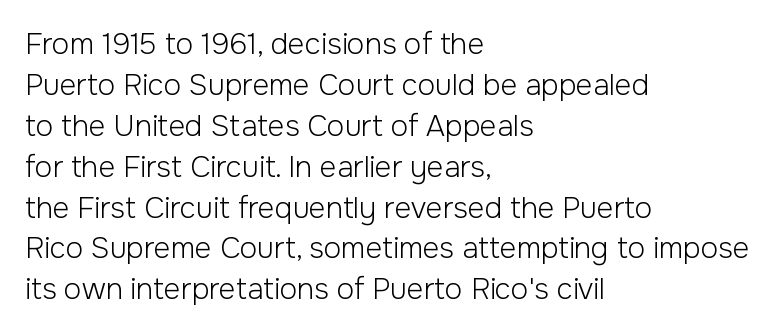
The image shows 29 px light sans-serif type, upright; set left-aligned, normal line spacing (1.41x), normal letter spacing, not underlined; low stroke contrast and a medium x-height.
